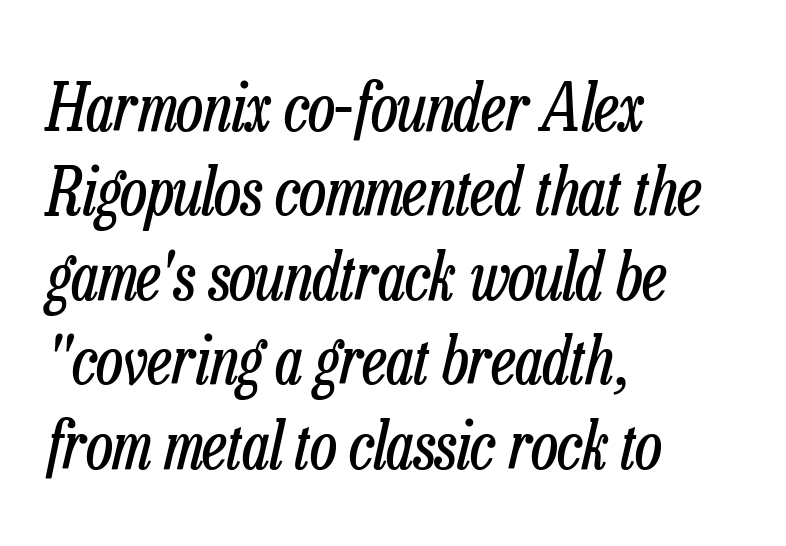
The image shows 66 px regular-weight, condensed type, italic (leaning right); set left-aligned, normal line spacing (1.28x), normal letter spacing, not underlined; low stroke contrast and a medium x-height.
